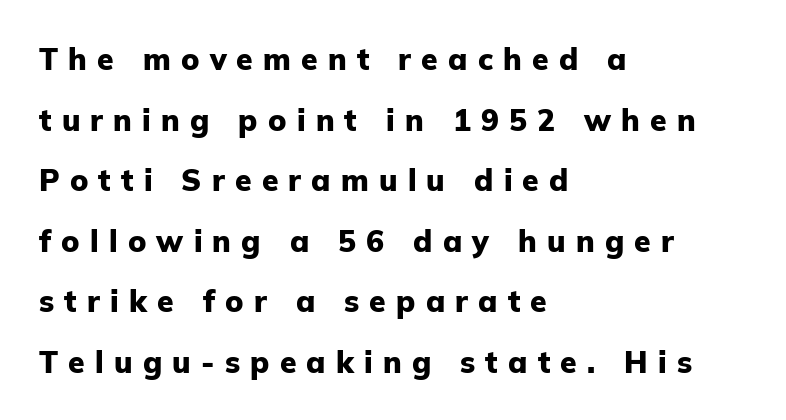
{"serif": "no", "italic": "no", "bold": "yes", "weight": "heavy", "width": "normal", "stroke_contrast": "low", "x_height": "medium", "monospaced": "no", "underline": "no", "align": "left", "line_spacing": "loose", "line_spacing_ratio": 2.02, "letter_spacing": "wide", "letter_spacing_em": 0.34, "glyph_px": 30}
